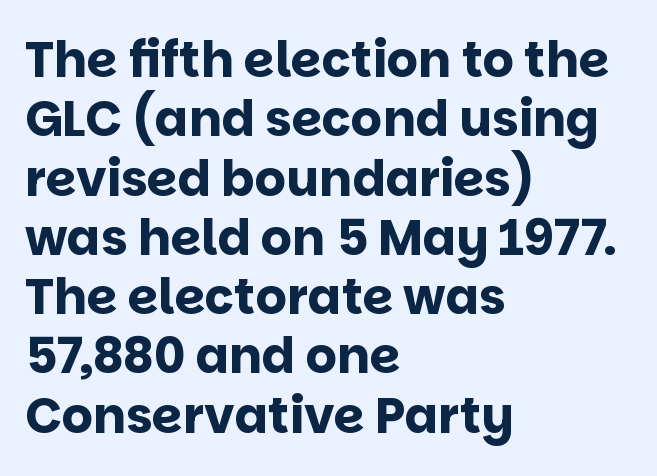
The image shows 49 px bold sans-serif type, upright; set left-aligned, line spacing 1.21x, normal letter spacing, not underlined; low stroke contrast and a large x-height.
